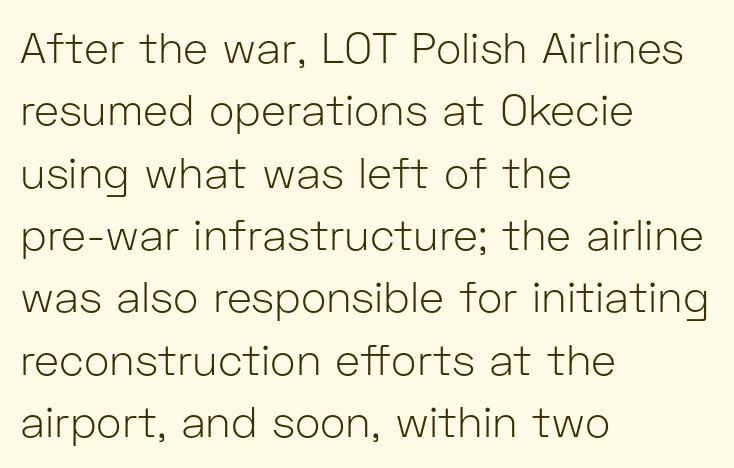
The image shows 43 px light sans-serif type, upright; set left-aligned, normal line spacing (1.45x), normal letter spacing, not underlined; low stroke contrast and a medium x-height.
